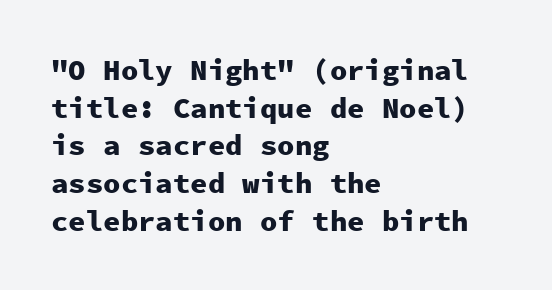
The image shows 29 px heavy sans-serif type, upright, monospaced; set left-aligned, normal line spacing (1.3x), normal letter spacing, not underlined; low stroke contrast and a medium x-height.
